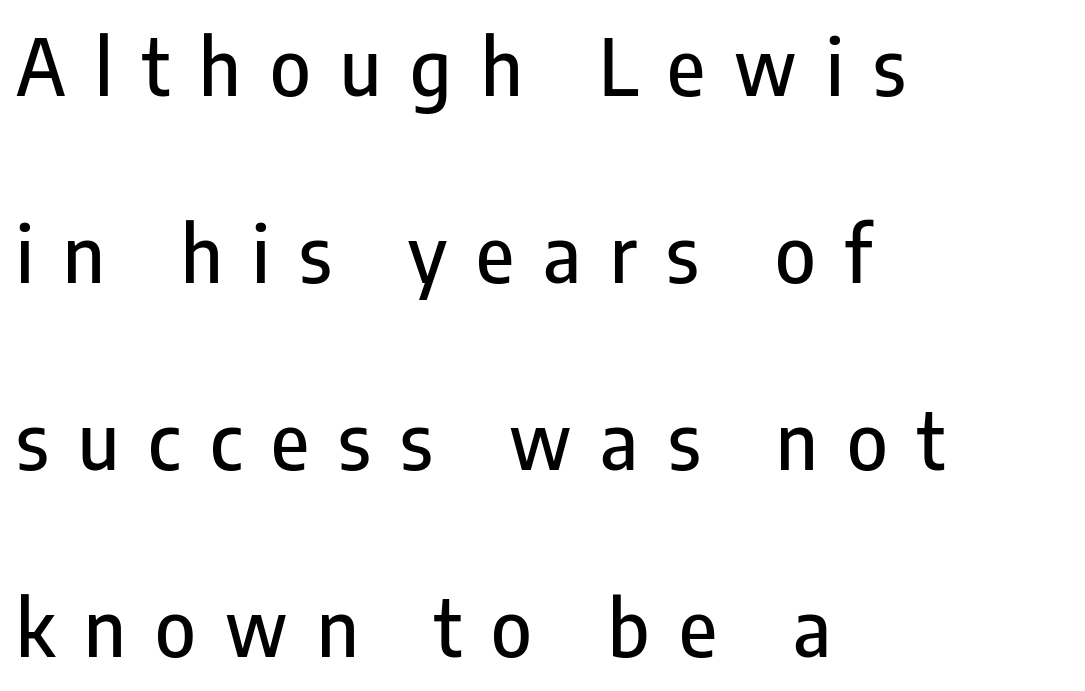
{"serif": "no", "italic": "no", "width": "condensed", "stroke_contrast": "low", "x_height": "medium", "monospaced": "no", "underline": "no", "align": "left", "line_spacing": "loose", "line_spacing_ratio": 2.43, "letter_spacing": "wide", "letter_spacing_em": 0.38, "glyph_px": 77}
